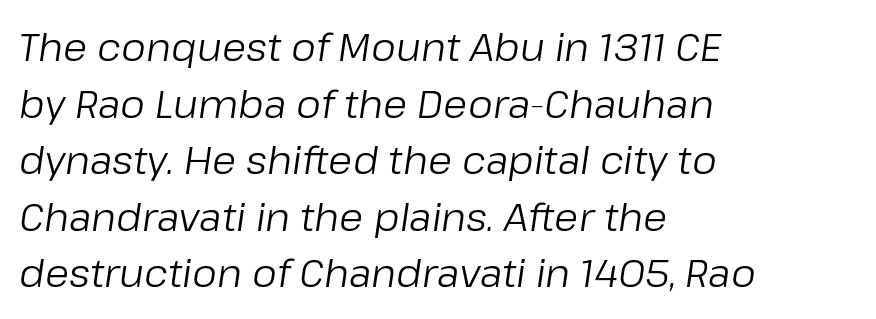
Caption: multi-line text, flush left, ragged right. The rendering uses a moderate line-height, typical for paragraphs. Character widths vary here, with narrow letters taking less room than wide ones. The glyphs look as if they've been sheared to an angle.
